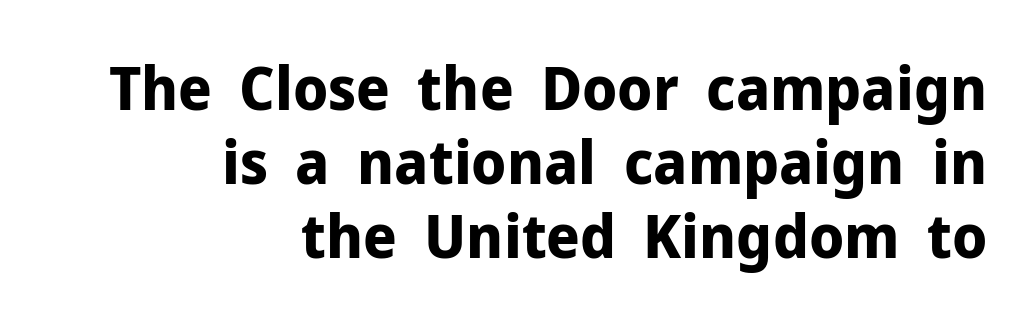
The image shows 61 px bold sans-serif type, upright; set right-aligned, line spacing 1.21x, normal letter spacing, not underlined; low stroke contrast and a medium x-height.
